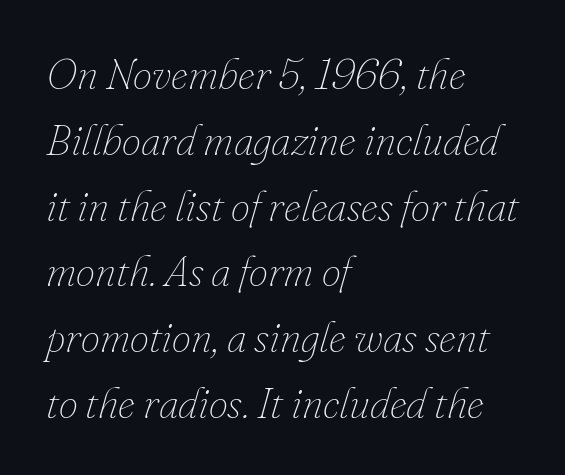
The image shows 43 px thin type, italic (leaning right); set left-aligned, normal line spacing (1.53x), normal letter spacing, not underlined; low stroke contrast and a small x-height.
